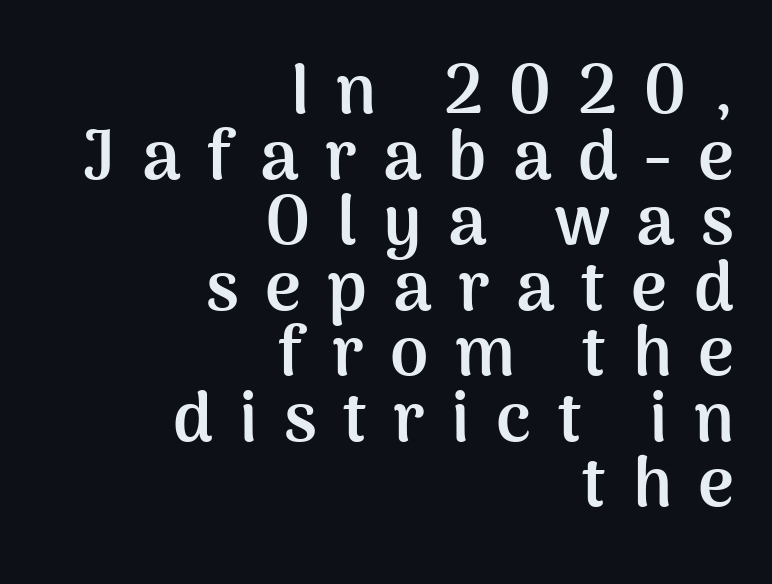
{"serif": "no", "italic": "no", "bold": "yes", "weight": "semibold", "width": "normal", "stroke_contrast": "medium", "x_height": "medium", "monospaced": "no", "underline": "no", "align": "right", "line_spacing": "tight", "line_spacing_ratio": 0.95, "letter_spacing": "wide", "letter_spacing_em": 0.38, "glyph_px": 69}
